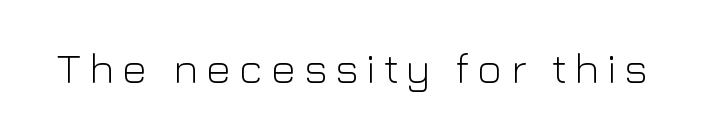
Q: Is the text bold? A: No.
Q: Is the text italic (slanted)? A: No, it is upright.
Q: Is the typeface a serif or a sans-serif typeface? A: Sans-serif.
Q: Is the text underlined? A: No.
Q: Width (condensed, normal, or wide)? A: Normal.
Q: Stroke contrast? A: Low.
Q: x-height? A: Medium.
Q: Monospaced? A: No.
